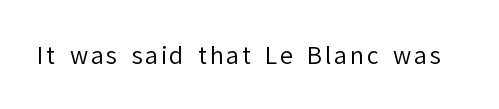
Honestly, there is no underline to notice here at all. This is roman type, the default non-slanted kind. Weight: not bold — regular or lighter.
